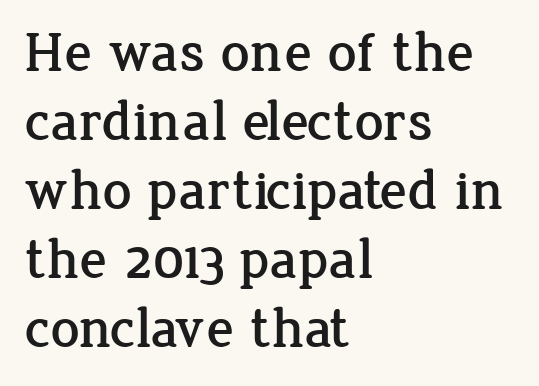
Q: Is the text italic (slanted)? A: No, it is upright.
Q: Is the typeface a serif or a sans-serif typeface? A: Serif.
Q: Is the text underlined? A: No.
Q: How is the paragraph aligned? A: Left-aligned.
Q: Is the spacing between letters normal or unusually wide? A: Normal.
Q: Width (condensed, normal, or wide)? A: Normal.
Q: Stroke contrast? A: Low.
Q: x-height? A: Medium.
Q: Monospaced? A: No.
